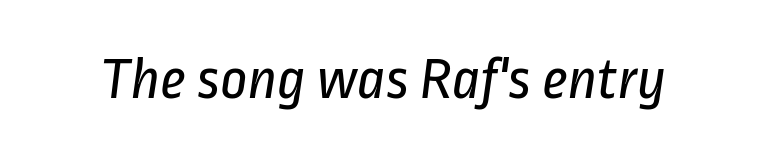
The image shows 60 px regular-weight, condensed sans-serif type; set normal letter spacing, not underlined; low stroke contrast and a medium x-height.
